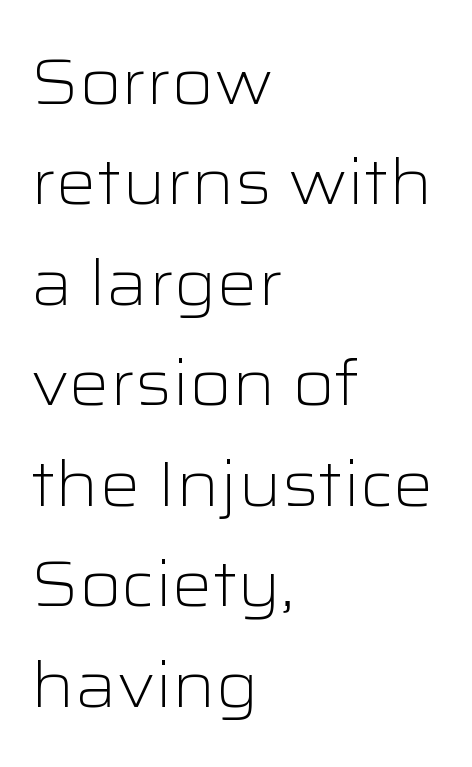
These lines keep a tight, regular rhythm from letter to letter. Heaviness? Minimal to ordinary, like unemphasized prose. These lines sit exactly where default settings would place them. The passage is arranged the way most books set body copy — flush left.
